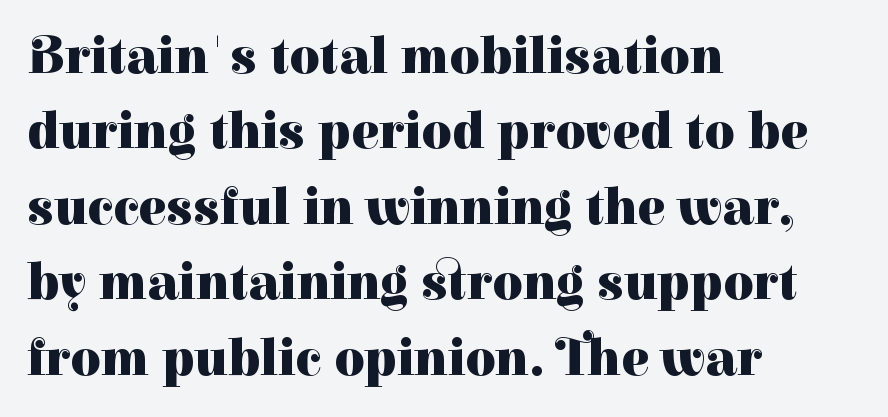
The image shows 52 px heavy serif type, upright; set left-aligned, normal line spacing (1.45x), normal letter spacing, not underlined; high stroke contrast and a medium x-height.
